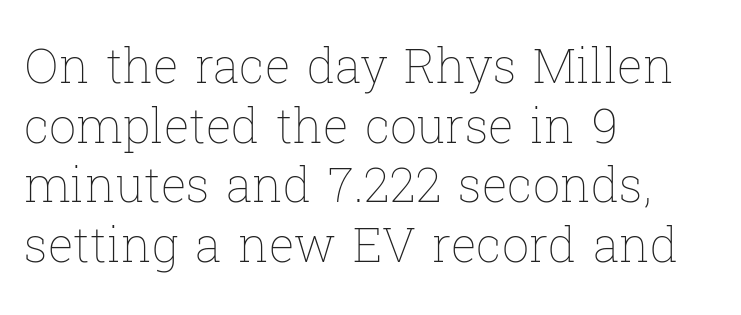
{"italic": "no", "bold": "no", "weight": "thin", "width": "normal", "stroke_contrast": "low", "x_height": "medium", "monospaced": "no", "underline": "no", "align": "left", "line_spacing_ratio": 1.24, "letter_spacing": "normal", "letter_spacing_em": 0.0, "glyph_px": 48}
